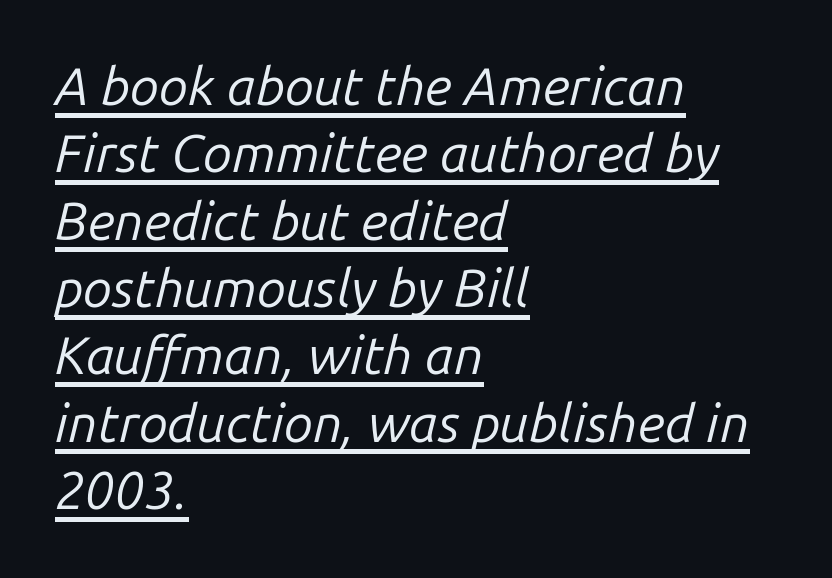
The face used here is rendered with its standard letterfit. These lines are rendered in a variable-pitch font. A student would call this left alignment; a typographer would say flush left, rag right. The cut favours lightness, reaching ordinary text weight at its darkest.
